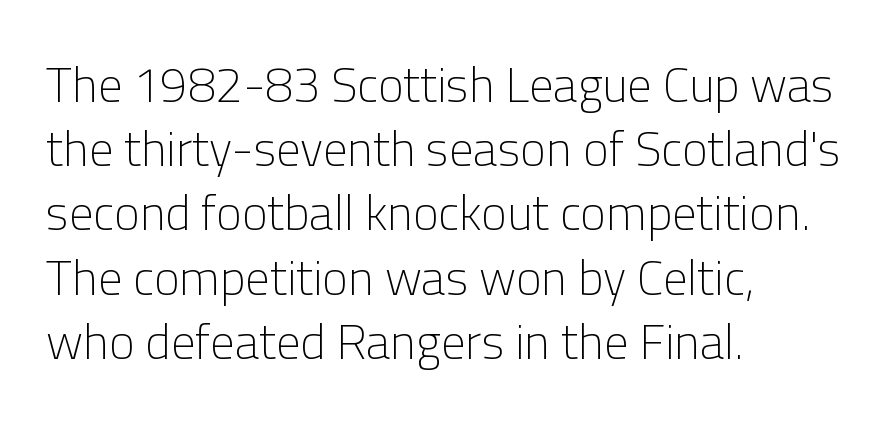
{"serif": "no", "italic": "no", "bold": "no", "weight": "light", "width": "normal", "stroke_contrast": "low", "x_height": "medium", "monospaced": "no", "underline": "no", "align": "left", "line_spacing": "normal", "line_spacing_ratio": 1.31, "letter_spacing": "normal", "letter_spacing_em": 0.0, "glyph_px": 49}
